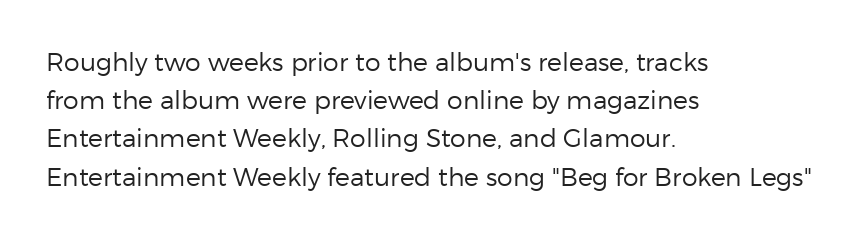
The image shows 25 px text type, upright; set left-aligned, normal line spacing (1.53x), normal letter spacing, not underlined.
